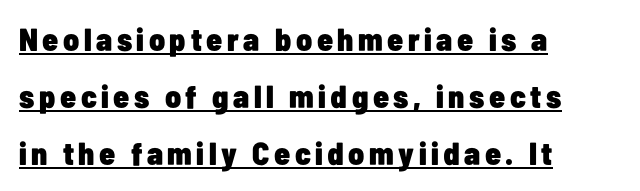
The image shows 32 px heavy, condensed sans-serif type, upright; set left-aligned, line spacing 1.78x, underlined; low stroke contrast and a medium x-height.
